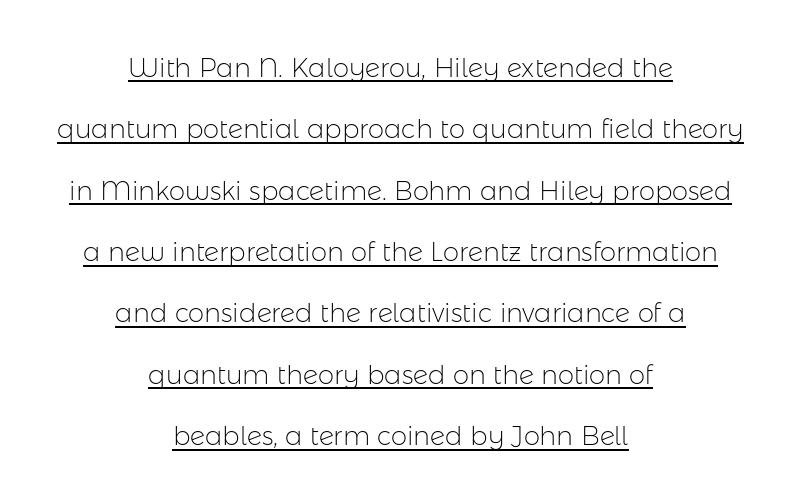
{"italic": "no", "bold": "no", "underline": "yes", "align": "center", "line_spacing": "loose", "line_spacing_ratio": 2.36, "letter_spacing": "normal", "letter_spacing_em": 0.0, "glyph_px": 26}
